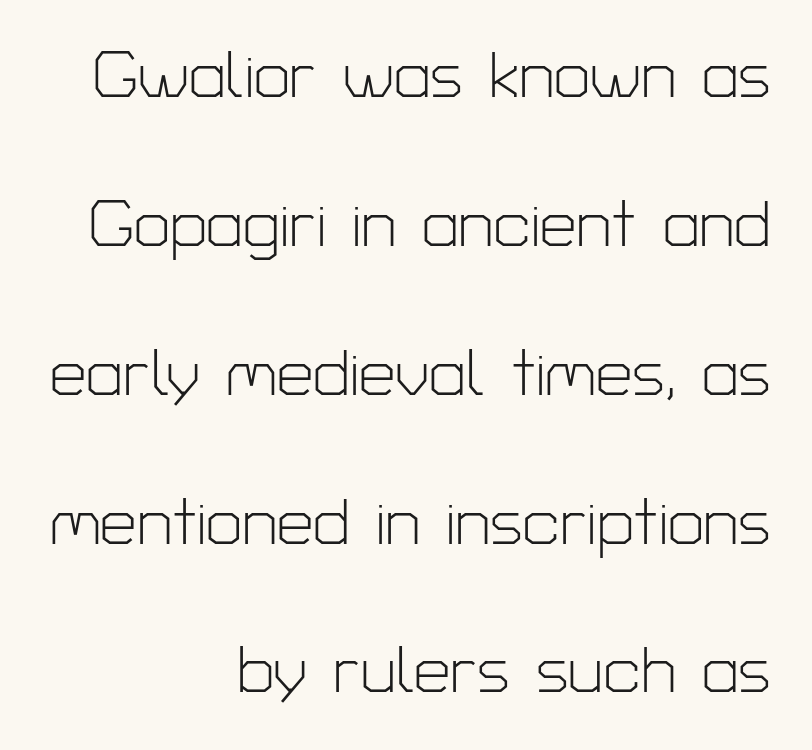
The image shows 65 px light sans-serif type, upright; set right-aligned, loose line spacing (2.29x), normal letter spacing, not underlined; low stroke contrast and a medium x-height.
